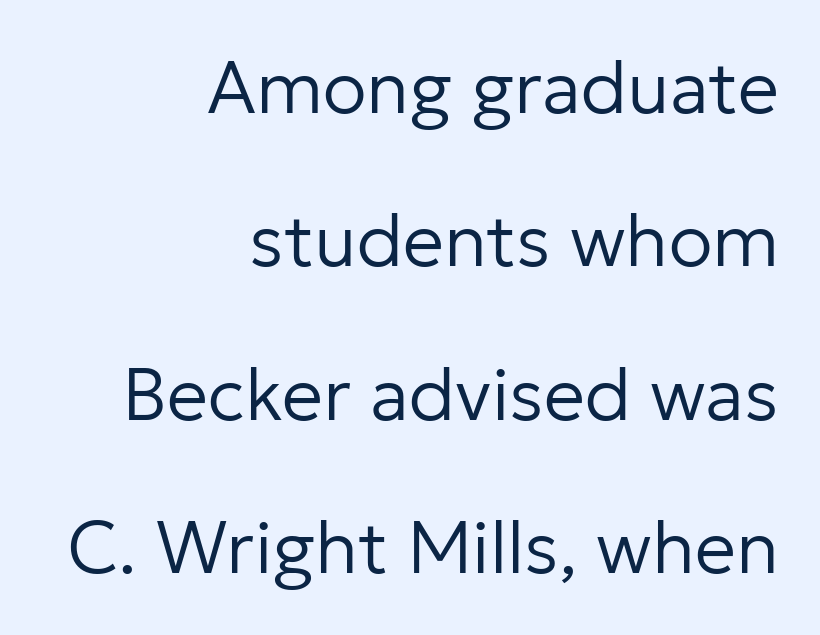
{"serif": "no", "italic": "no", "bold": "no", "weight": "regular", "width": "normal", "stroke_contrast": "low", "x_height": "medium", "monospaced": "no", "underline": "no", "align": "right", "line_spacing": "loose", "line_spacing_ratio": 2.1, "letter_spacing": "normal", "letter_spacing_em": 0.0, "glyph_px": 73}
